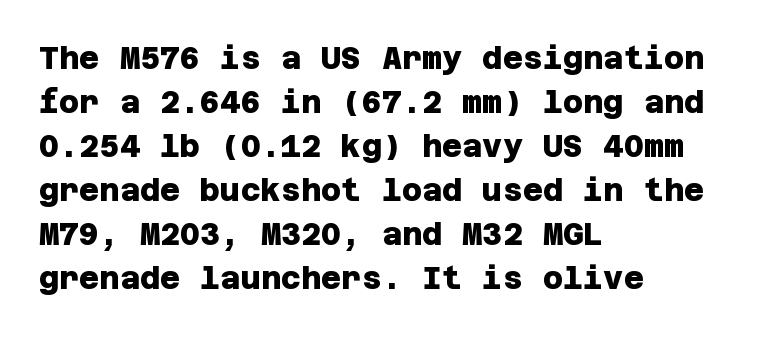
Q: Is the text bold? A: Yes.
Q: Is the typeface a serif or a sans-serif typeface? A: Sans-serif.
Q: Is the text underlined? A: No.
Q: How is the paragraph aligned? A: Left-aligned.
Q: Is the spacing between letters normal or unusually wide? A: Normal.
Q: Is the spacing between lines tight, normal or loose? A: Normal.
Q: Width (condensed, normal, or wide)? A: Normal.
Q: Stroke contrast? A: Low.
Q: x-height? A: Large.
